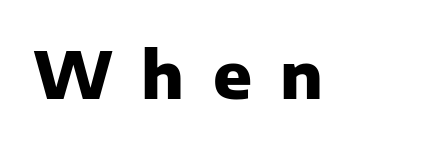
As a designer I'd log this as weight 700, bold. This is sans-serif lettering, the kind often seen on screens and signage. The passage shown is not underscored anywhere. This is the regular roman posture of the typeface. Each letter keeps its own natural width here, so spacing adapts to shape. Honestly, the letter spacing is so wide it's the main thing you notice.
